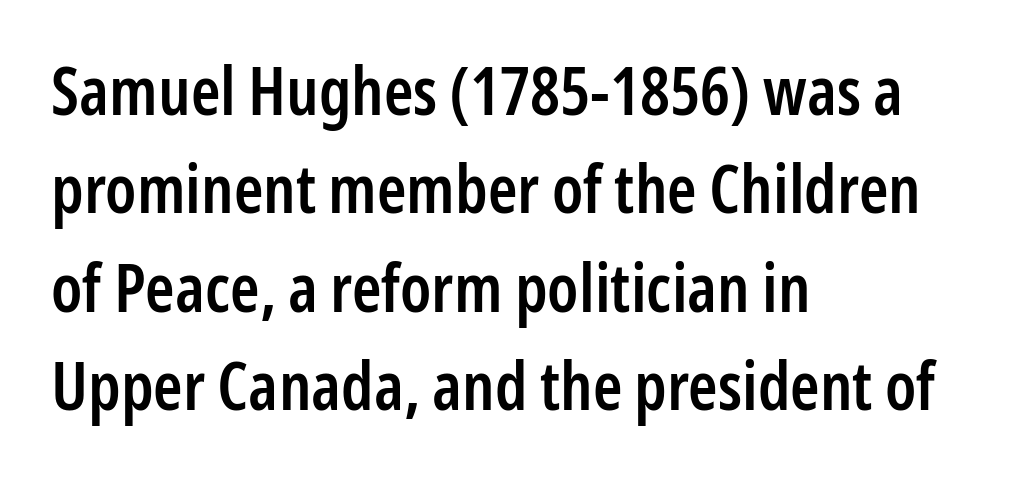
Q: Is the text bold? A: Semi-bold.
Q: Is the text italic (slanted)? A: No, it is upright.
Q: Is the typeface a serif or a sans-serif typeface? A: Sans-serif.
Q: Is the text underlined? A: No.
Q: How is the paragraph aligned? A: Left-aligned.
Q: Is the spacing between letters normal or unusually wide? A: Normal.
Q: Is the spacing between lines tight, normal or loose? A: Normal.
Q: Width (condensed, normal, or wide)? A: Condensed.
Q: Stroke contrast? A: Low.
Q: x-height? A: Medium.
Q: Monospaced? A: No.
